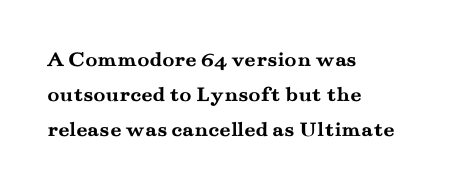
Q: Is the text bold? A: Yes.
Q: Is the text italic (slanted)? A: No, it is upright.
Q: Is the text underlined? A: No.
Q: How is the paragraph aligned? A: Left-aligned.
Q: Is the spacing between letters normal or unusually wide? A: Normal.
Q: Is the spacing between lines tight, normal or loose? A: Normal.
